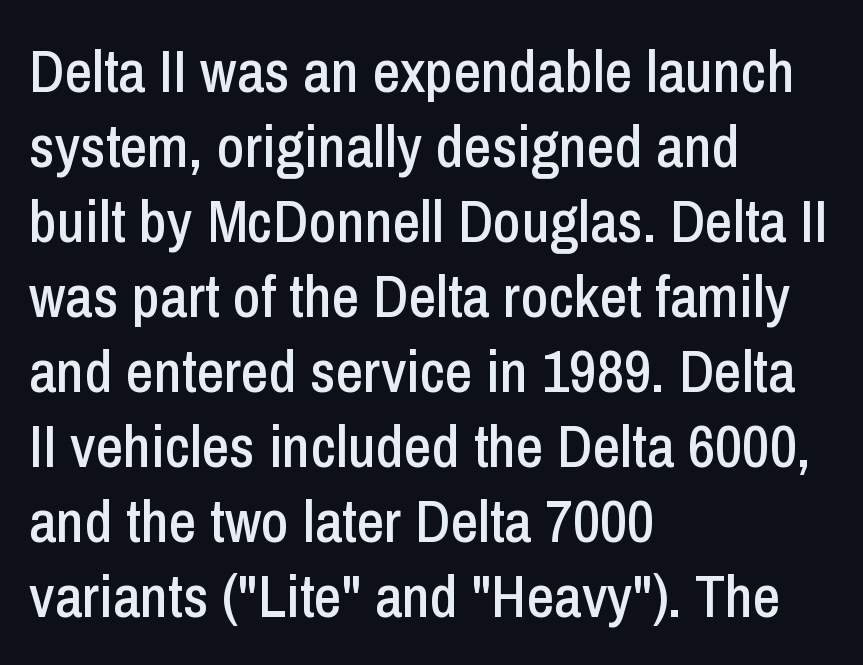
Q: Is the text italic (slanted)? A: No, it is upright.
Q: Is the typeface a serif or a sans-serif typeface? A: Sans-serif.
Q: Is the text underlined? A: No.
Q: How is the paragraph aligned? A: Left-aligned.
Q: Is the spacing between letters normal or unusually wide? A: Normal.
Q: Is the spacing between lines tight, normal or loose? A: Normal.
Q: Width (condensed, normal, or wide)? A: Condensed.
Q: Stroke contrast? A: Low.
Q: x-height? A: Medium.
Q: Monospaced? A: No.
